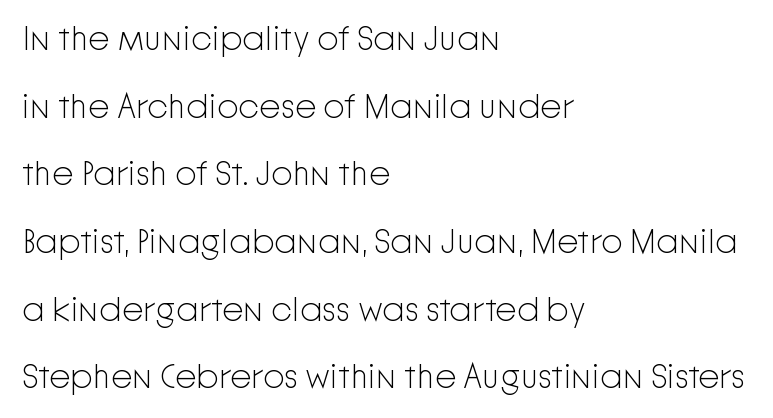
Q: Is the text bold? A: No.
Q: Is the text italic (slanted)? A: No, it is upright.
Q: Is the typeface a serif or a sans-serif typeface? A: Sans-serif.
Q: Is the text underlined? A: No.
Q: How is the paragraph aligned? A: Left-aligned.
Q: Is the spacing between letters normal or unusually wide? A: Normal.
Q: Is the spacing between lines tight, normal or loose? A: Loose.
Q: Width (condensed, normal, or wide)? A: Normal.
Q: Stroke contrast? A: Low.
Q: x-height? A: Medium.
Q: Monospaced? A: No.
